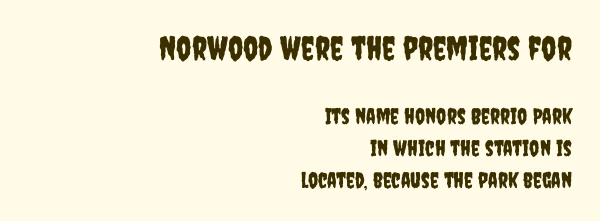
Q: Is the text italic (slanted)? A: No, it is upright.
Q: Is the typeface a serif or a sans-serif typeface? A: Sans-serif.
Q: Is the text underlined? A: No.
Q: How is the paragraph aligned? A: Right-aligned.
Q: Is the spacing between letters normal or unusually wide? A: Normal.
Q: Is the spacing between lines tight, normal or loose? A: Normal.
Q: Which block of text is set in a larger size, the first (top) or the second (bottom)? A: The first (top) one.
Q: Width (condensed, normal, or wide)? A: Condensed.
Q: Stroke contrast? A: Low.
Q: x-height? A: Large.
Q: Monospaced? A: No.
